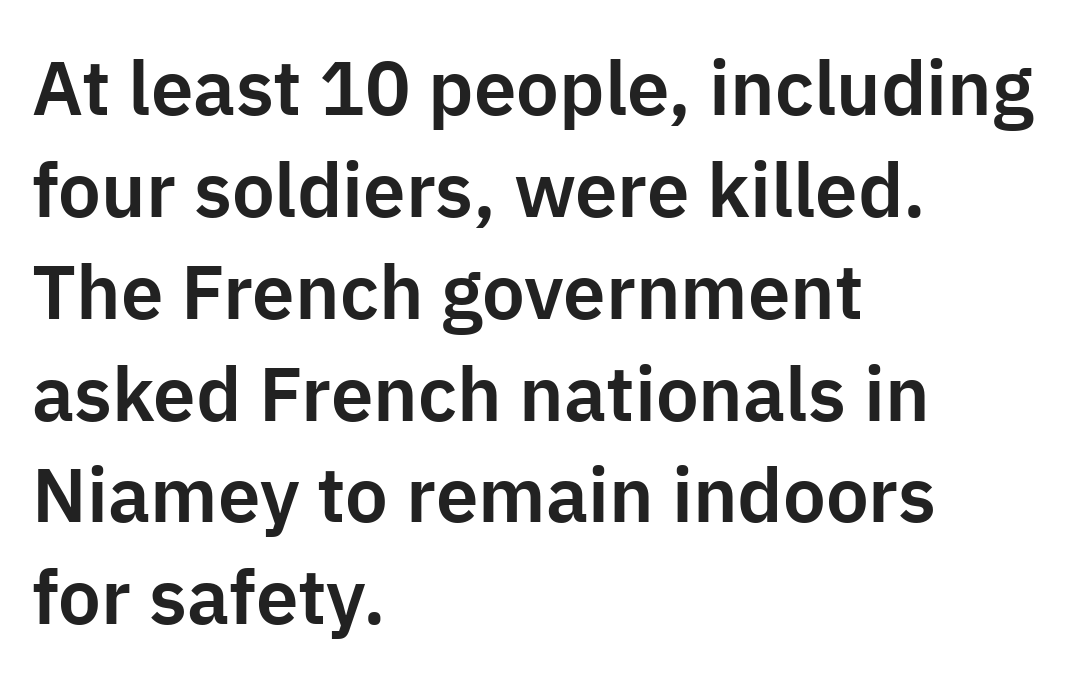
Q: Is the text italic (slanted)? A: No, it is upright.
Q: Is the typeface a serif or a sans-serif typeface? A: Sans-serif.
Q: Is the text underlined? A: No.
Q: How is the paragraph aligned? A: Left-aligned.
Q: Is the spacing between letters normal or unusually wide? A: Normal.
Q: Is the spacing between lines tight, normal or loose? A: Normal.
Q: Width (condensed, normal, or wide)? A: Normal.
Q: Stroke contrast? A: Low.
Q: x-height? A: Medium.
Q: Monospaced? A: No.
